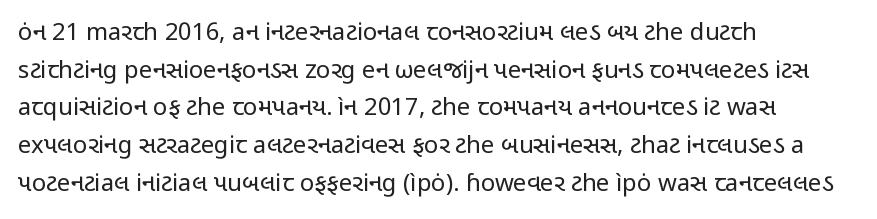
Q: Is the text bold? A: No.
Q: Is the text italic (slanted)? A: No, it is upright.
Q: Is the text underlined? A: No.
Q: How is the paragraph aligned? A: Left-aligned.
Q: Is the spacing between letters normal or unusually wide? A: Normal.
Q: Is the spacing between lines tight, normal or loose? A: Normal.
